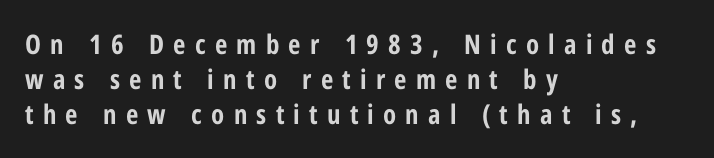
{"italic": "no", "bold": "yes", "underline": "no", "align": "left", "line_spacing": "normal", "line_spacing_ratio": 1.3, "letter_spacing": "wide", "letter_spacing_em": 0.34, "glyph_px": 27}
